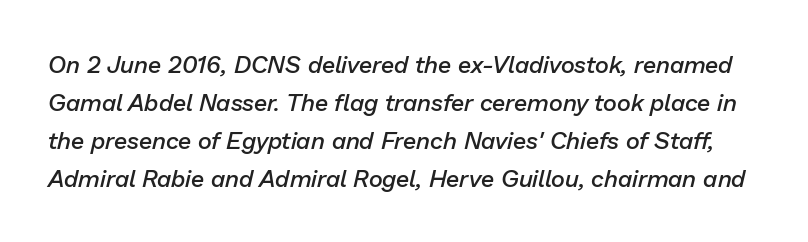
The image shows 24 px text type, italic (leaning right); set normal line spacing (1.59x), normal letter spacing, not underlined.
